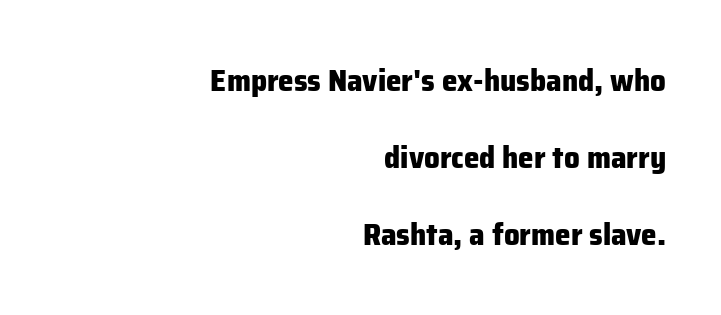
The image shows 31 px heavy sans-serif type, upright; set right-aligned, loose line spacing (2.49x), normal letter spacing, not underlined; low stroke contrast and a medium x-height.
